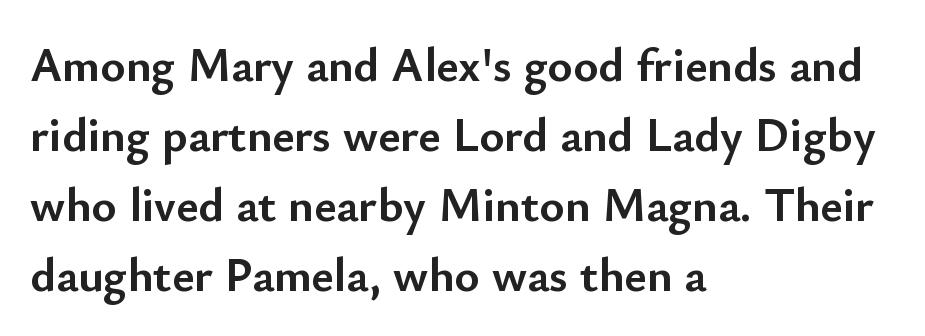
The axis of the letterforms is exactly vertical. One-word summary of the alignment: left. Heavy-handed strokes throughout: this text is bold. The space directly below the letters is spotless. The passage shown is typeset with a sans-serif family.
